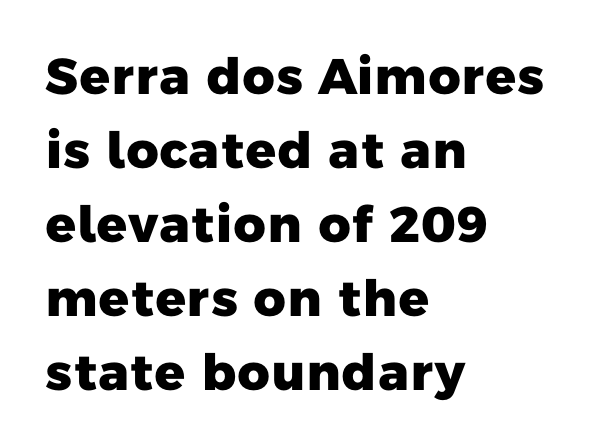
{"serif": "no", "bold": "yes", "weight": "heavy", "width": "normal", "stroke_contrast": "low", "x_height": "medium", "monospaced": "no", "underline": "no", "align": "left", "line_spacing": "normal", "line_spacing_ratio": 1.48, "letter_spacing": "normal", "letter_spacing_em": 0.0, "glyph_px": 50}
